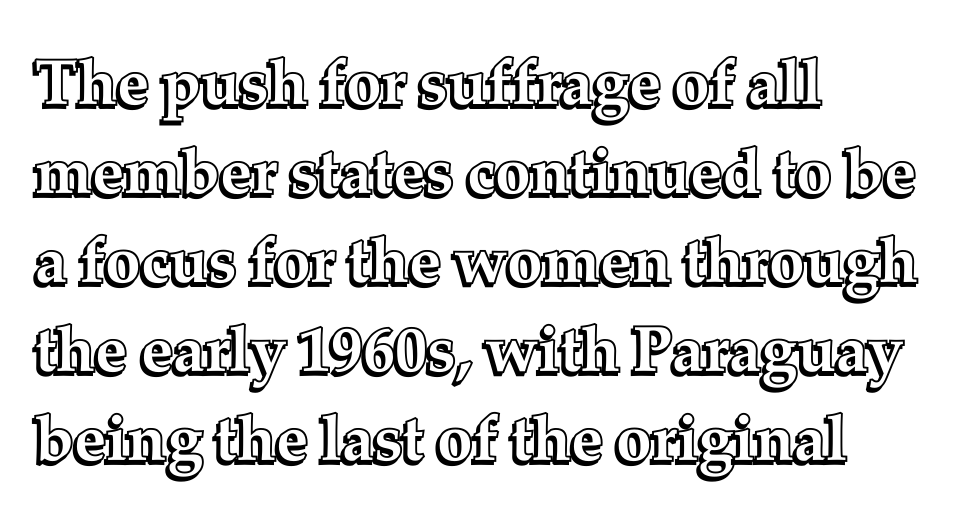
Q: Is the text italic (slanted)? A: No, it is upright.
Q: Is the text underlined? A: No.
Q: How is the paragraph aligned? A: Left-aligned.
Q: Is the spacing between letters normal or unusually wide? A: Normal.
Q: Is the spacing between lines tight, normal or loose? A: Normal.
Q: Width (condensed, normal, or wide)? A: Normal.
Q: x-height? A: Medium.
Q: Monospaced? A: No.
